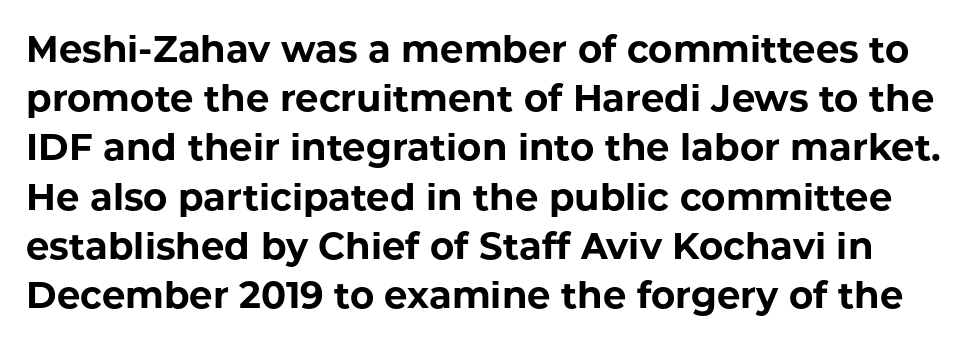
Q: Is the text bold? A: Yes.
Q: Is the text italic (slanted)? A: No, it is upright.
Q: Is the typeface a serif or a sans-serif typeface? A: Sans-serif.
Q: Is the text underlined? A: No.
Q: Is the spacing between letters normal or unusually wide? A: Normal.
Q: Is the spacing between lines tight, normal or loose? A: Normal.
Q: Width (condensed, normal, or wide)? A: Normal.
Q: Stroke contrast? A: Low.
Q: x-height? A: Medium.
Q: Monospaced? A: No.
